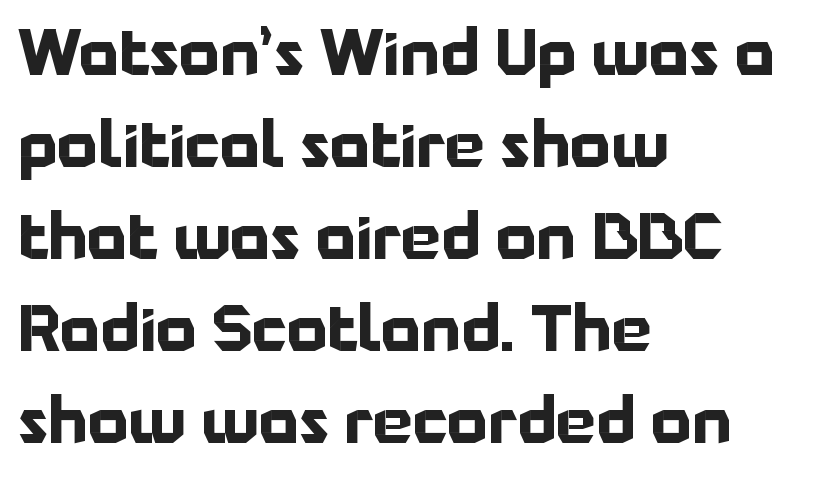
The letters sit at their default tracking, neither squeezed nor spread. One glance says typical: line gaps are just what's usual. The rendering uses a bold face; every stroke is thick and dark. Do the characters align in a grid? No, the font is proportional. The lines are quadded left.
